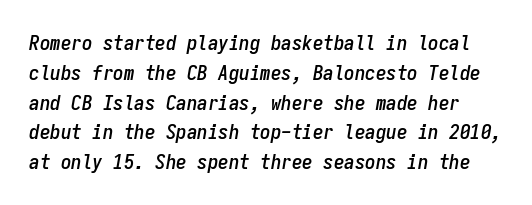
{"italic": "yes", "lean": "right", "slant_degrees": 9, "underline": "no", "line_spacing": "normal", "line_spacing_ratio": 1.42, "letter_spacing": "normal", "letter_spacing_em": 0.0, "glyph_px": 21}
